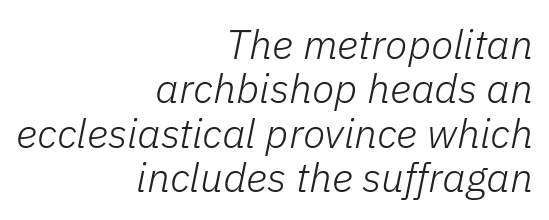
{"italic": "yes", "lean": "right", "slant_degrees": 11, "bold": "no", "weight": "light", "width": "normal", "stroke_contrast": "low", "x_height": "medium", "monospaced": "no", "underline": "no", "align": "right", "line_spacing": "tight", "line_spacing_ratio": 1.08, "letter_spacing": "normal", "letter_spacing_em": 0.0, "glyph_px": 41}
